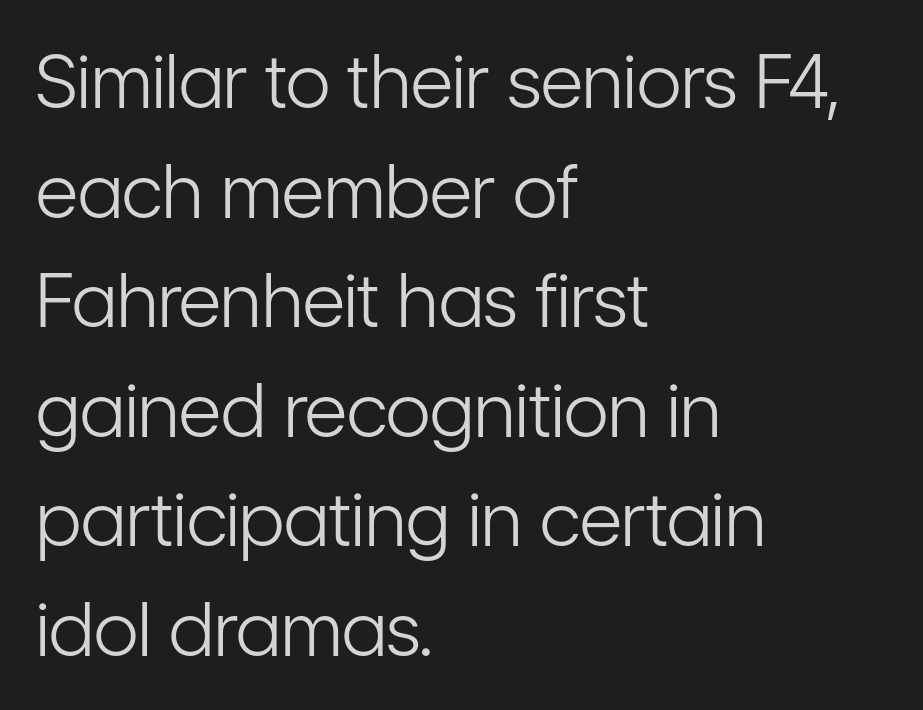
The lines sit at an ordinary, default distance from one another. Every character sits straight up, as roman type does. Ink coverage per letter is moderate at most. Reading down the block, your eye returns to a fixed left position each line. Caption: standard tracking, unaltered. Type style note: lacks serifs.
